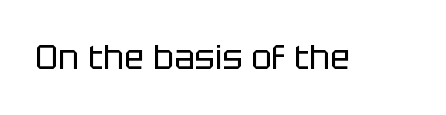
Nobody drew a line under any word here. The font sits on the lighter half of the weight spectrum, regular included. This sample uses a sans-serif face. A typesetter would mark this as roman, not italic. Letter spacing: default. Here the designer chose a conventional face with non-uniform glyph widths.
